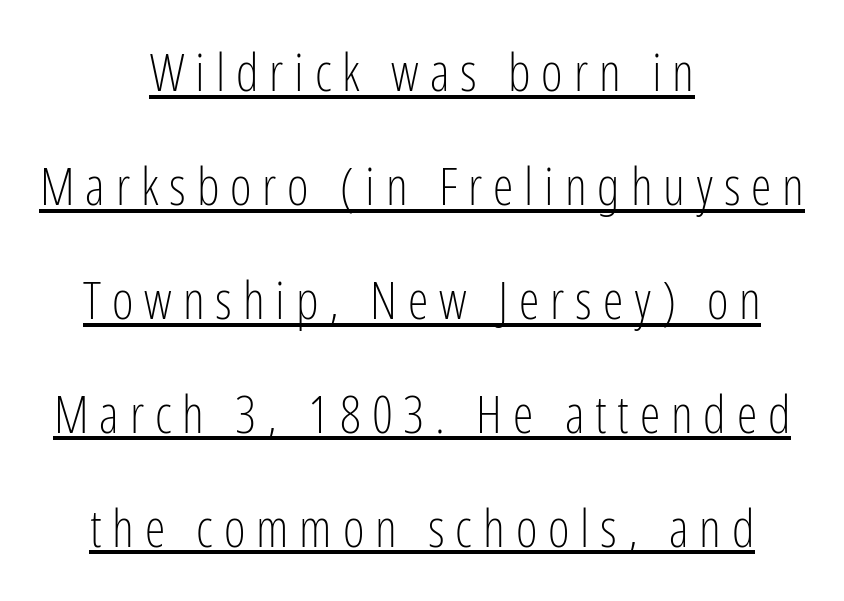
{"serif": "no", "italic": "no", "bold": "no", "weight": "light", "width": "condensed", "stroke_contrast": "low", "x_height": "medium", "monospaced": "no", "underline": "yes", "align": "center", "line_spacing": "loose", "line_spacing_ratio": 2.19, "letter_spacing": "wide", "letter_spacing_em": 0.21, "glyph_px": 52}
